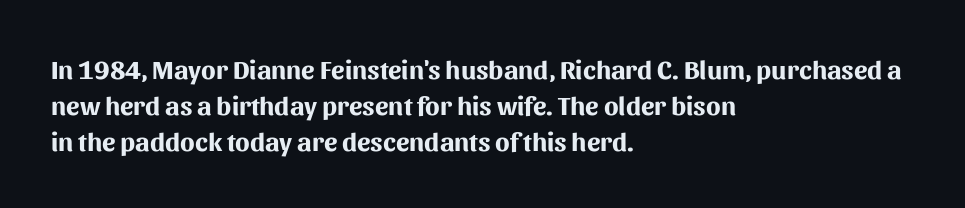
Q: Is the text bold? A: Yes.
Q: Is the text italic (slanted)? A: No, it is upright.
Q: Is the text underlined? A: No.
Q: How is the paragraph aligned? A: Left-aligned.
Q: Is the spacing between letters normal or unusually wide? A: Normal.
Q: Is the spacing between lines tight, normal or loose? A: Normal.
